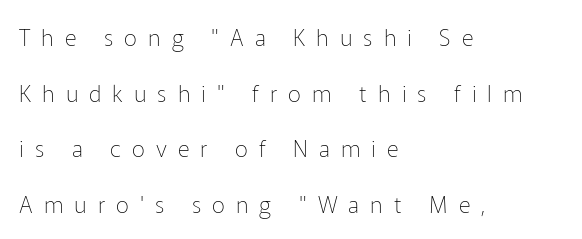
{"italic": "no", "bold": "no", "underline": "no", "align": "left", "line_spacing": "loose", "line_spacing_ratio": 2.42, "letter_spacing": "wide", "letter_spacing_em": 0.48, "glyph_px": 23}
